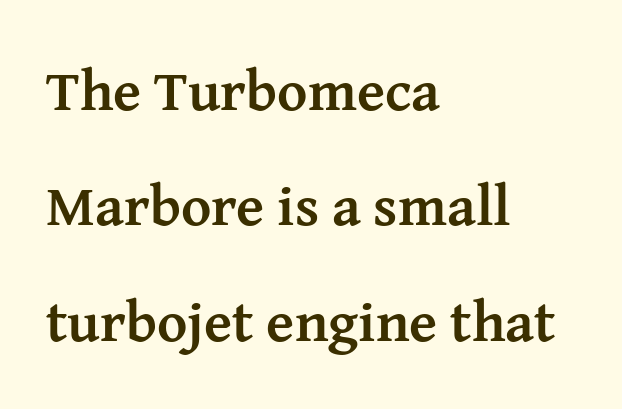
Q: Is the text bold? A: Yes.
Q: Is the text italic (slanted)? A: No, it is upright.
Q: Is the typeface a serif or a sans-serif typeface? A: Serif.
Q: Is the text underlined? A: No.
Q: How is the paragraph aligned? A: Left-aligned.
Q: Is the spacing between letters normal or unusually wide? A: Normal.
Q: Is the spacing between lines tight, normal or loose? A: Loose.
Q: Width (condensed, normal, or wide)? A: Normal.
Q: Stroke contrast? A: Medium.
Q: x-height? A: Medium.
Q: Monospaced? A: No.
